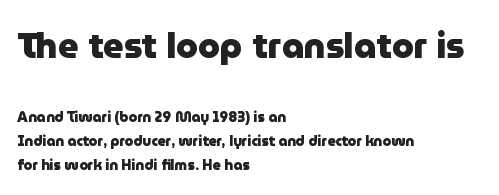
{"serif": "no", "italic": "no", "bold": "yes", "weight": "heavy", "width": "normal", "stroke_contrast": "low", "x_height": "medium", "monospaced": "no", "underline": "no", "align": "left", "line_spacing_ratio": 1.72, "letter_spacing": "normal", "letter_spacing_em": 0.0, "larger_block": "first", "size_ratio": 2.5, "glyph_px": 35}
